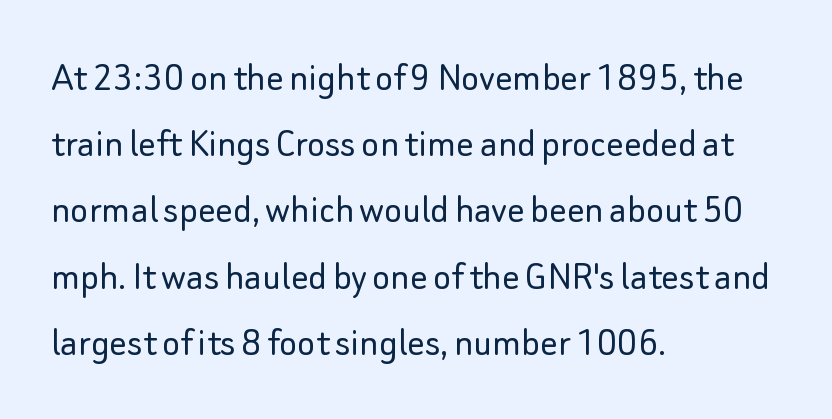
Q: Is the text bold? A: No.
Q: Is the text italic (slanted)? A: No, it is upright.
Q: Is the typeface a serif or a sans-serif typeface? A: Sans-serif.
Q: Is the text underlined? A: No.
Q: How is the paragraph aligned? A: Left-aligned.
Q: Is the spacing between letters normal or unusually wide? A: Normal.
Q: Is the spacing between lines tight, normal or loose? A: Normal.
Q: Width (condensed, normal, or wide)? A: Normal.
Q: Stroke contrast? A: Low.
Q: x-height? A: Small.
Q: Monospaced? A: No.
